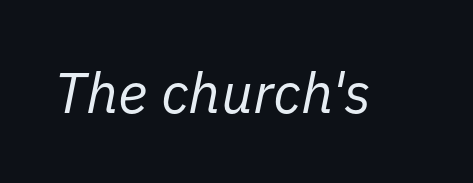
An italicized treatment has been applied to the whole sample. The rendering uses natural spacing where letterforms have individual widths. This is not heavy type; no bold has been used. Nobody touched the tracking dial on this one. Has an underline been added? It has not.
